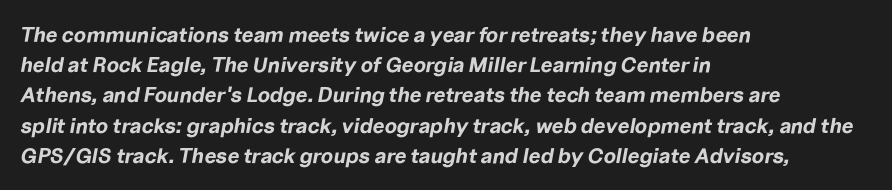
{"italic": "yes", "lean": "right", "slant_degrees": 10, "bold": "yes", "underline": "no", "align": "left", "line_spacing": "normal", "line_spacing_ratio": 1.44, "letter_spacing": "normal", "letter_spacing_em": 0.0, "glyph_px": 21}
